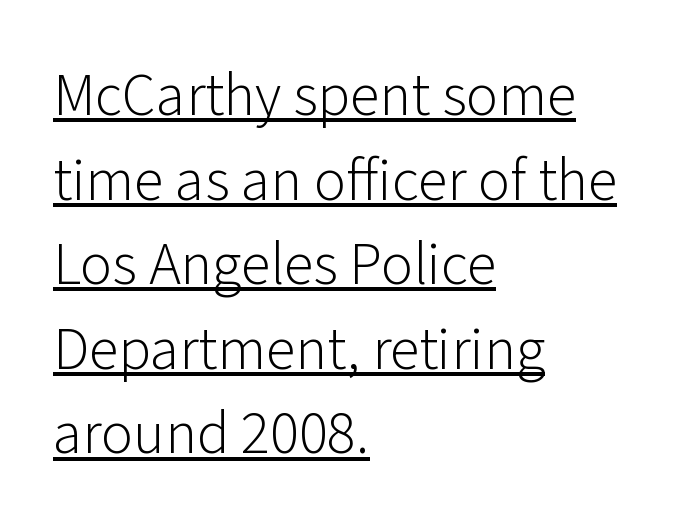
Unlike italic type, these characters show no tilt at all. In CSS terms this would be text-align: left. The type is set solid horizontally, with unmodified tracking. The letters advance in unequal steps, a hallmark of proportional type. Counters stay open thanks to moderate or lighter strokes. Are there feet on the stems? There aren't — it's a sans.
